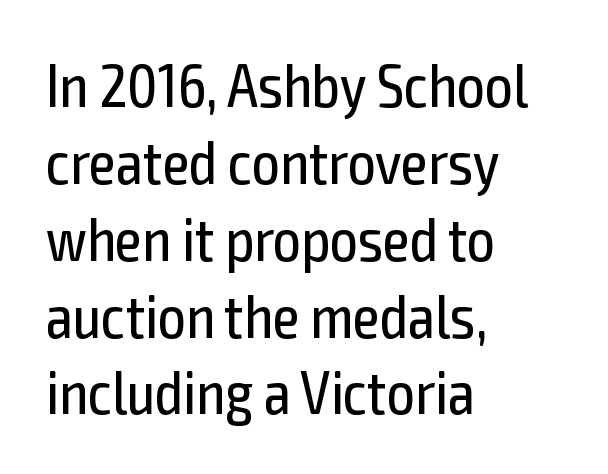
Any mark beneath the type? The region is blank. Style check: upright. Each letter keeps its own natural width here, so spacing adapts to shape. This reads as an unemphasized weight, regular at the heaviest.
